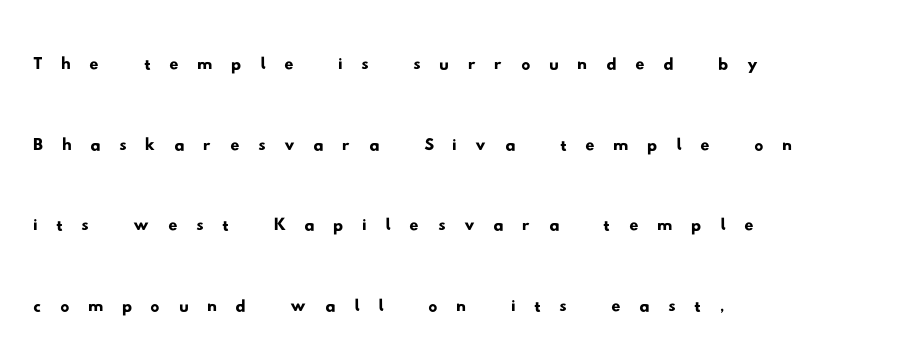
The glyphs are unaccompanied by any horizontal stroke below them. Do the characters align in a grid? No, the font is proportional. I'd call this a sans setting — the letters go barefoot. Teacher's note: observe the even left margin — that is flush-left alignment.
